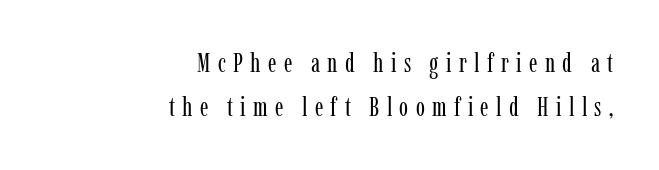
Weight class: somewhere from thin through regular. Honestly, there is no underline to notice here at all. A roman cut, with each character standing at attention. The space between consecutive lines is moderate.
